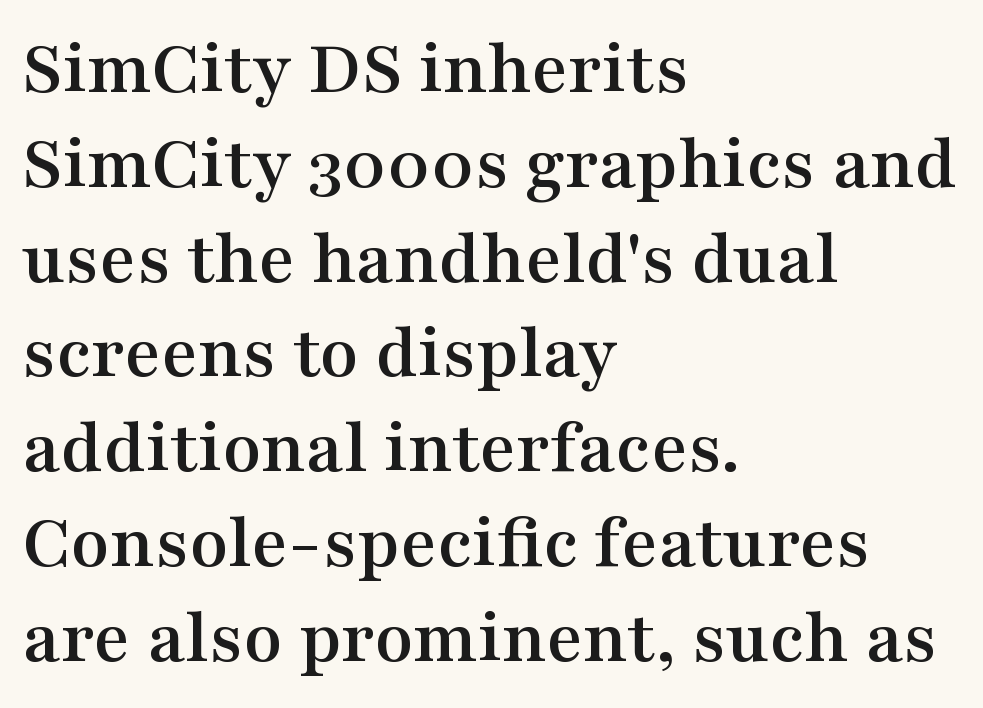
{"serif": "yes", "italic": "no", "width": "wide", "stroke_contrast": "medium", "x_height": "medium", "monospaced": "no", "underline": "no", "align": "left", "line_spacing_ratio": 1.2, "letter_spacing": "normal", "letter_spacing_em": 0.0, "glyph_px": 79}
